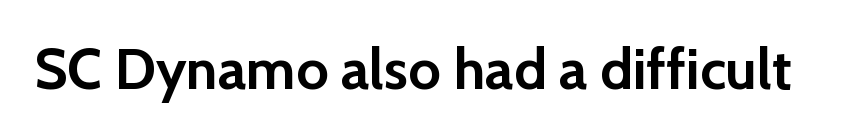
The line texture is even and compact thanks to regular tracking. Glance below the letters and you will spot only blank space. In terms of weight, the rendering is a true, heavy bold. Each letter keeps its own natural width here, so spacing adapts to shape. A roman cut, with each character standing at attention.
